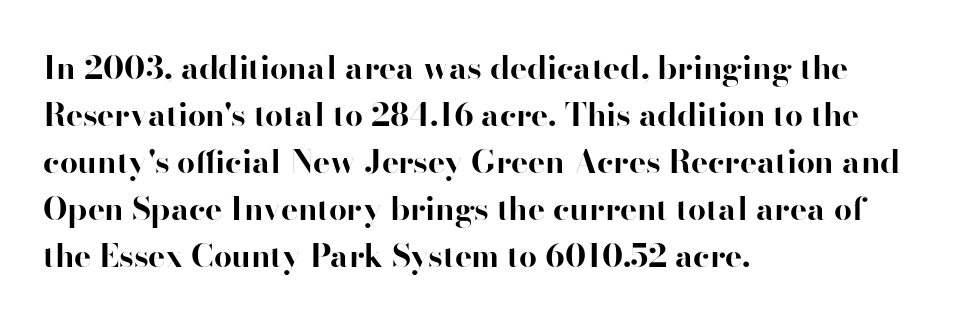
{"serif": "no", "italic": "no", "bold": "yes", "weight": "bold", "width": "normal", "stroke_contrast": "high", "x_height": "small", "monospaced": "no", "underline": "no", "align": "left", "line_spacing": "normal", "line_spacing_ratio": 1.47, "letter_spacing": "normal", "letter_spacing_em": 0.0, "glyph_px": 32}
